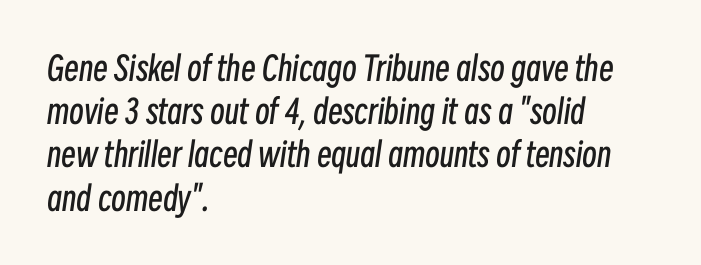
The letters advance in unequal steps, a hallmark of proportional type. Each new line begins a customary step beneath the previous one. Horizontal alignment here is leftward, the default for most running prose. The rendering applies a slant to the glyphs.
